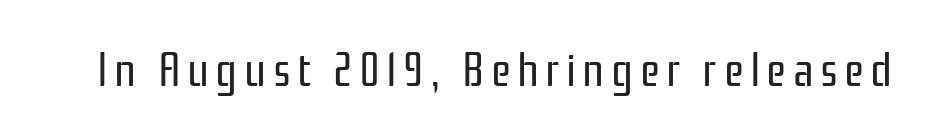
The passage shown is not bold in any degree. Has an underline been added? It has not. If you drew a line through each stem, it would be perfectly vertical. The passage shown is typed in a proportional face where columns would drift.
